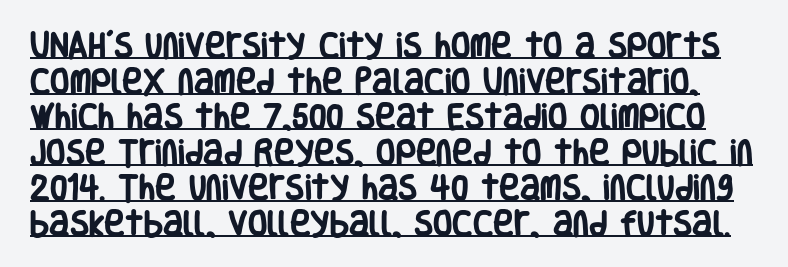
The image shows 28 px heavy, condensed sans-serif type, upright; set normal line spacing (1.27x), normal letter spacing, underlined; low stroke contrast and a large x-height.
